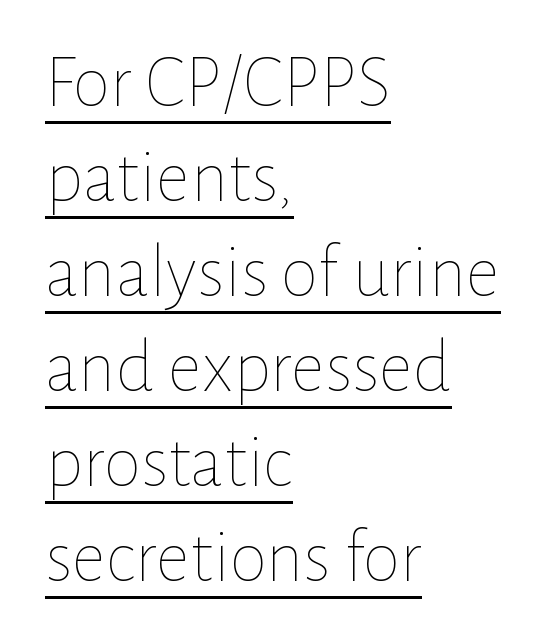
Q: Is the text bold? A: No.
Q: Is the text italic (slanted)? A: No, it is upright.
Q: Is the text underlined? A: Yes.
Q: How is the paragraph aligned? A: Left-aligned.
Q: Is the spacing between letters normal or unusually wide? A: Normal.
Q: Is the spacing between lines tight, normal or loose? A: Normal.
Q: Width (condensed, normal, or wide)? A: Normal.
Q: Stroke contrast? A: Low.
Q: x-height? A: Medium.
Q: Monospaced? A: No.
